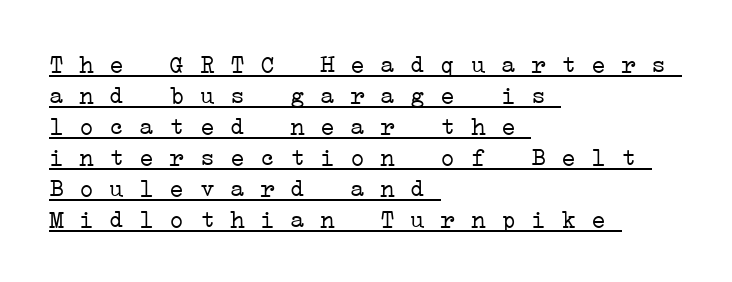
The image shows 25 px text type; set left-aligned, line spacing 1.24x, normal letter spacing, underlined.
